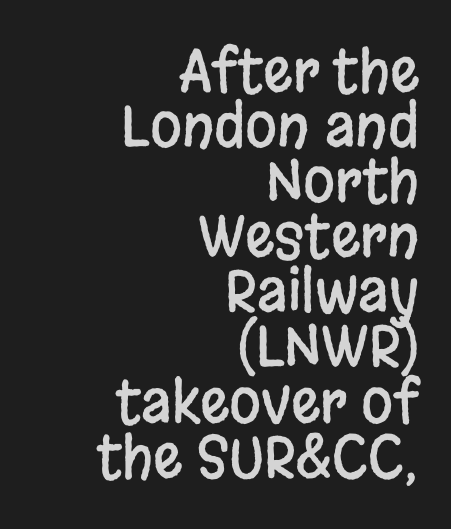
Q: Is the text italic (slanted)? A: No, it is upright.
Q: Is the typeface a serif or a sans-serif typeface? A: Sans-serif.
Q: Is the text underlined? A: No.
Q: How is the paragraph aligned? A: Right-aligned.
Q: Is the spacing between letters normal or unusually wide? A: Normal.
Q: Is the spacing between lines tight, normal or loose? A: Tight.
Q: Width (condensed, normal, or wide)? A: Condensed.
Q: Stroke contrast? A: Low.
Q: x-height? A: Large.
Q: Monospaced? A: No.
